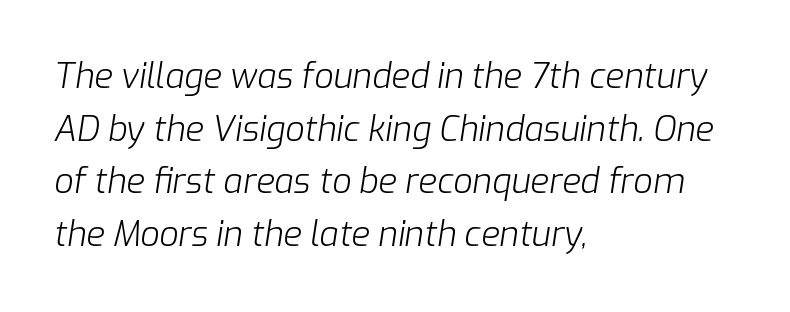
{"italic": "yes", "lean": "right", "slant_degrees": 9, "bold": "no", "weight": "light", "width": "normal", "stroke_contrast": "low", "x_height": "medium", "monospaced": "no", "underline": "no", "align": "left", "line_spacing": "normal", "line_spacing_ratio": 1.55, "letter_spacing": "normal", "letter_spacing_em": 0.0, "glyph_px": 34}
